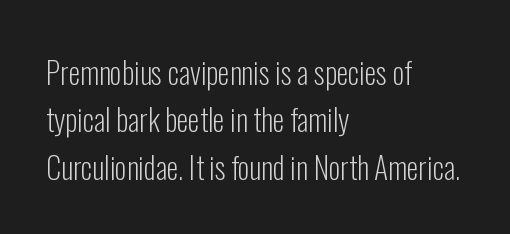
Check where the strokes stop: nothing finishes them off — pure sans. The baseline area is clear. Tall strokes in this sample are plumb rather than angled. Letters have the restrained weight of plain body copy at most. If you drew a ruler down the left edge, every line would touch it.
